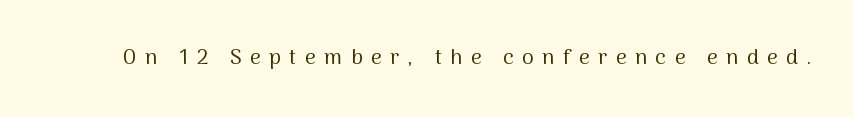
{"italic": "no", "bold": "no", "underline": "no", "letter_spacing": "wide", "letter_spacing_em": 0.4, "glyph_px": 21}
